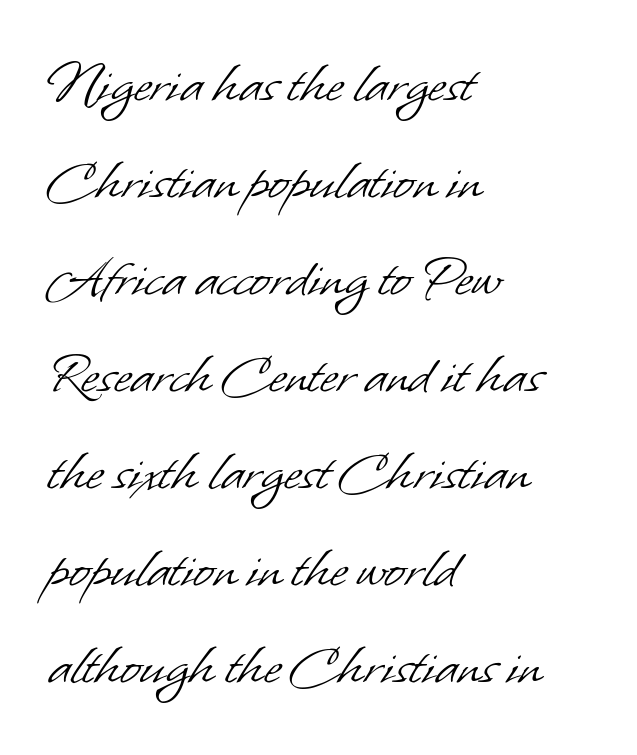
{"serif": "no", "bold": "no", "weight": "light", "width": "normal", "stroke_contrast": "low", "x_height": "small", "monospaced": "no", "underline": "no", "align": "left", "line_spacing": "normal", "line_spacing_ratio": 1.59, "letter_spacing": "normal", "letter_spacing_em": 0.0, "glyph_px": 61}
